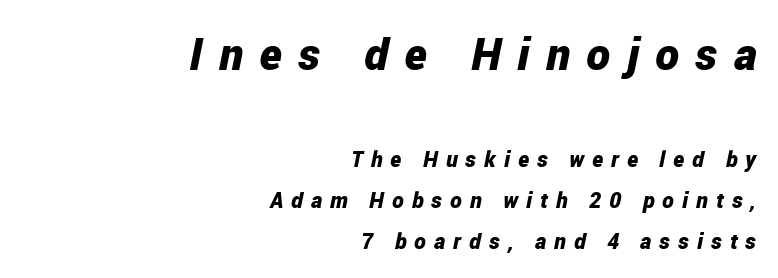
It's the slanting kind of type. Right-aligned paragraph, ragged on the left. Someone cranked the tracking dial way up on this one. The foot of each line stays bare and open. Size hierarchy here favors the leading block over the trailing one.
